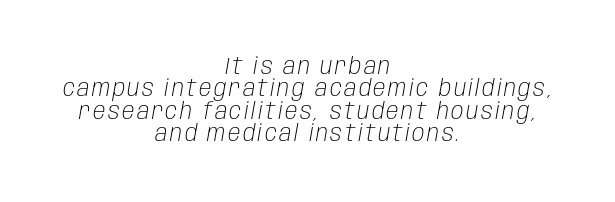
Q: Is the text bold? A: No.
Q: Is the text italic (slanted)? A: Yes, it leans right by about 10 degrees.
Q: Is the text underlined? A: No.
Q: How is the paragraph aligned? A: Centered.
Q: Is the spacing between lines tight, normal or loose? A: Tight.
